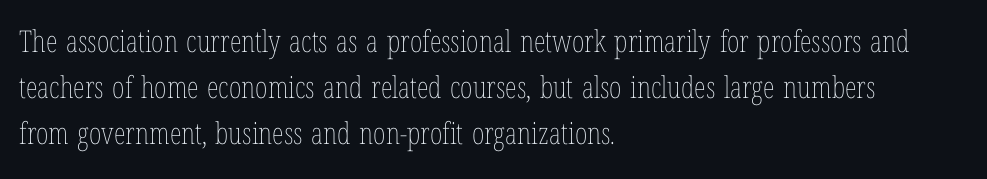
Q: Is the text bold? A: No.
Q: Is the text italic (slanted)? A: No, it is upright.
Q: Is the text underlined? A: No.
Q: How is the paragraph aligned? A: Left-aligned.
Q: Is the spacing between letters normal or unusually wide? A: Normal.
Q: Is the spacing between lines tight, normal or loose? A: Normal.
Q: Width (condensed, normal, or wide)? A: Condensed.
Q: Stroke contrast? A: Low.
Q: x-height? A: Medium.
Q: Monospaced? A: No.
